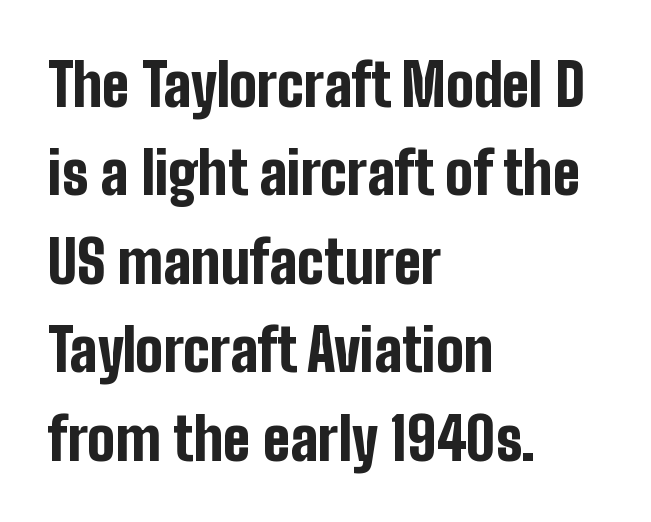
Q: Is the text bold? A: Yes.
Q: Is the text italic (slanted)? A: No, it is upright.
Q: Is the typeface a serif or a sans-serif typeface? A: Sans-serif.
Q: Is the text underlined? A: No.
Q: How is the paragraph aligned? A: Left-aligned.
Q: Is the spacing between letters normal or unusually wide? A: Normal.
Q: Is the spacing between lines tight, normal or loose? A: Normal.
Q: Width (condensed, normal, or wide)? A: Condensed.
Q: Stroke contrast? A: Low.
Q: x-height? A: Medium.
Q: Monospaced? A: No.
